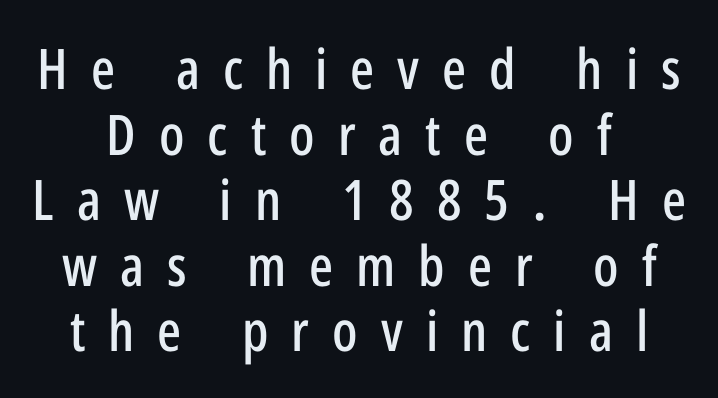
{"serif": "no", "italic": "no", "width": "condensed", "stroke_contrast": "low", "x_height": "medium", "monospaced": "no", "underline": "no", "align": "center", "line_spacing_ratio": 1.17, "letter_spacing": "wide", "letter_spacing_em": 0.41, "glyph_px": 56}
